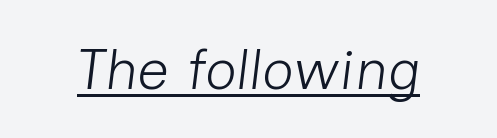
Each stroke keeps to a modest, everyday thickness or less. You could not count columns in this text — the font is proportionally spaced. The axis of the letterforms is tilted away from vertical. Standard letterfit; no display-style spreading of the glyphs. Like a heading marked for emphasis, these lines bear an underscore.
